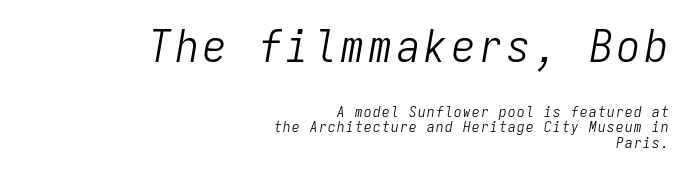
{"italic": "yes", "lean": "right", "slant_degrees": 9, "bold": "no", "weight": "light", "width": "condensed", "stroke_contrast": "low", "x_height": "medium", "monospaced": "yes", "underline": "no", "align": "right", "line_spacing": "tight", "line_spacing_ratio": 1.04, "larger_block": "first", "size_ratio": 3.07, "glyph_px": 46}
